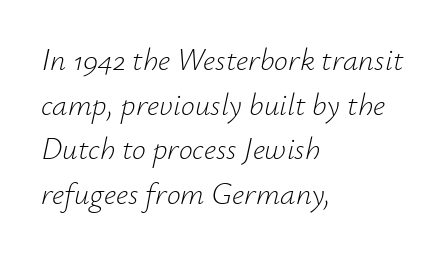
{"italic": "yes", "lean": "right", "slant_degrees": 12, "bold": "no", "weight": "light", "width": "normal", "stroke_contrast": "low", "x_height": "small", "monospaced": "no", "underline": "no", "align": "left", "line_spacing": "normal", "line_spacing_ratio": 1.44, "letter_spacing": "normal", "letter_spacing_em": 0.0, "glyph_px": 31}
